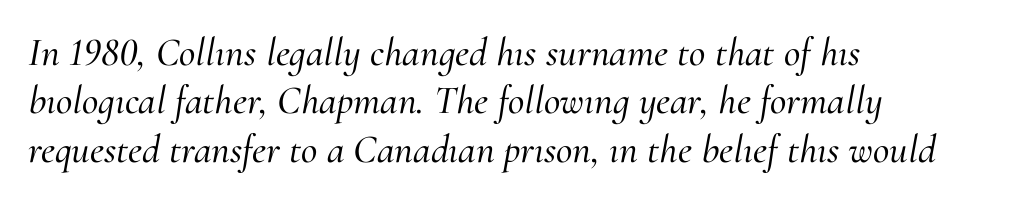
Q: Is the text italic (slanted)? A: Yes, it leans right by about 10 degrees.
Q: Is the typeface a serif or a sans-serif typeface? A: Serif.
Q: Is the text underlined? A: No.
Q: How is the paragraph aligned? A: Left-aligned.
Q: Is the spacing between letters normal or unusually wide? A: Normal.
Q: Width (condensed, normal, or wide)? A: Normal.
Q: Stroke contrast? A: Medium.
Q: x-height? A: Small.
Q: Monospaced? A: No.
